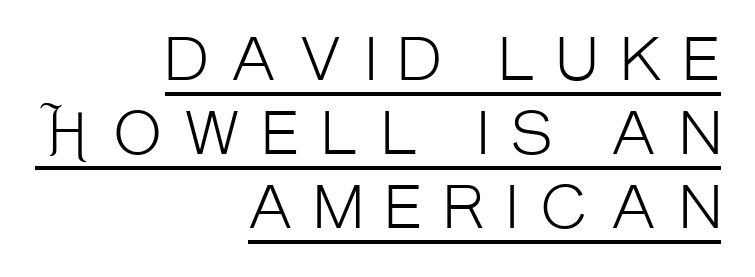
The image shows 57 px light, condensed sans-serif type, upright; set right-aligned, normal line spacing (1.3x), unusually wide letter spacing (+0.39 em), underlined; low stroke contrast and a large x-height.
